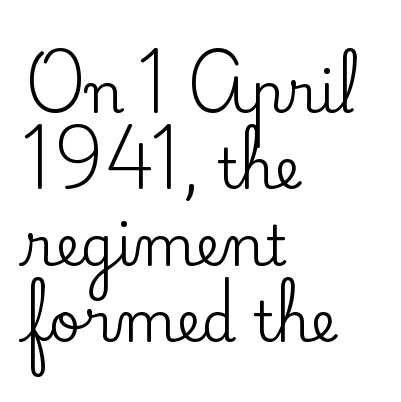
{"serif": "yes", "italic": "no", "width": "normal", "stroke_contrast": "low", "x_height": "small", "monospaced": "no", "underline": "no", "align": "left", "line_spacing": "normal", "line_spacing_ratio": 1.39, "letter_spacing": "normal", "letter_spacing_em": 0.0, "glyph_px": 55}
